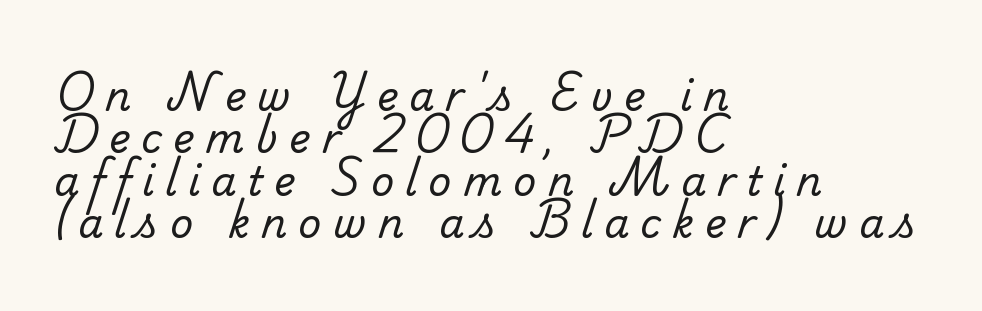
Character widths vary here, with narrow letters taking less room than wide ones. Stroke thickness stays within the range of a standard reading face or lighter. The baseline area is clear. Is the letter spacing exaggerated? Yes — the characters are pushed far apart. What's the leading like? Squeezed, with rows nearly overlapping.
